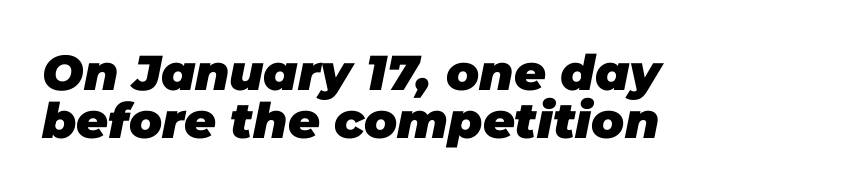
The image shows 49 px heavy type, italic (leaning right); set left-aligned, tight line spacing (0.97x), normal letter spacing, not underlined; low stroke contrast and a large x-height.
